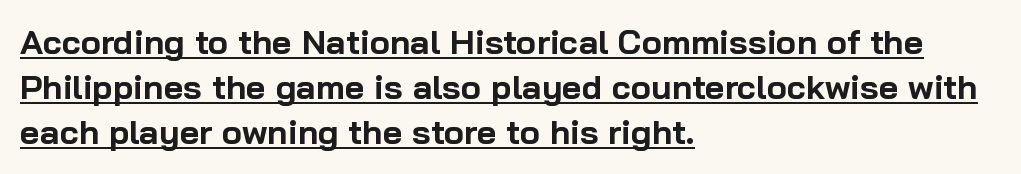
{"serif": "no", "italic": "no", "bold": "yes", "weight": "bold", "width": "normal", "stroke_contrast": "low", "x_height": "medium", "monospaced": "no", "underline": "yes", "align": "left", "line_spacing": "normal", "line_spacing_ratio": 1.33, "letter_spacing": "normal", "letter_spacing_em": 0.0, "glyph_px": 34}
